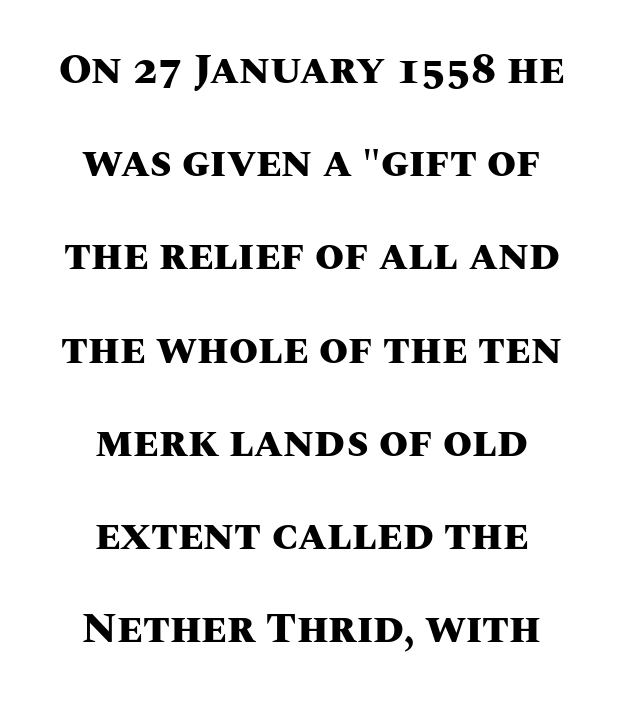
{"italic": "no", "bold": "yes", "weight": "heavy", "width": "normal", "stroke_contrast": "medium", "x_height": "large", "monospaced": "no", "underline": "no", "align": "center", "line_spacing": "loose", "line_spacing_ratio": 2.22, "letter_spacing": "normal", "letter_spacing_em": 0.0, "glyph_px": 42}
